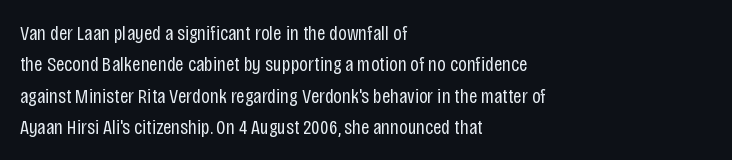
{"italic": "no", "bold": "no", "underline": "no", "align": "left", "line_spacing": "normal", "line_spacing_ratio": 1.49, "letter_spacing": "normal", "letter_spacing_em": 0.0, "glyph_px": 21}
